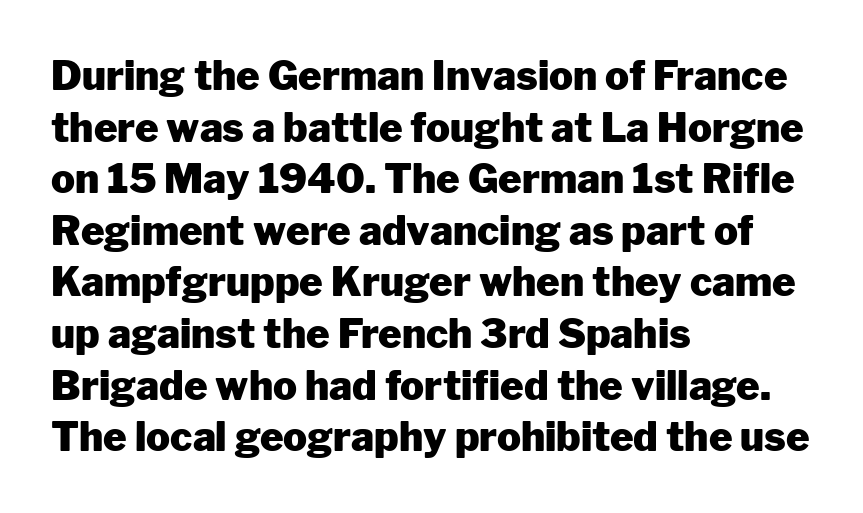
Q: Is the text bold? A: Yes.
Q: Is the text italic (slanted)? A: No, it is upright.
Q: Is the typeface a serif or a sans-serif typeface? A: Sans-serif.
Q: Is the text underlined? A: No.
Q: How is the paragraph aligned? A: Left-aligned.
Q: Is the spacing between letters normal or unusually wide? A: Normal.
Q: Is the spacing between lines tight, normal or loose? A: Normal.
Q: Width (condensed, normal, or wide)? A: Normal.
Q: Stroke contrast? A: Low.
Q: x-height? A: Medium.
Q: Monospaced? A: No.
